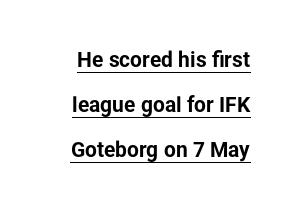
{"italic": "no", "bold": "yes", "underline": "yes", "line_spacing": "loose", "line_spacing_ratio": 2.14, "letter_spacing": "normal", "letter_spacing_em": 0.0, "glyph_px": 21}
